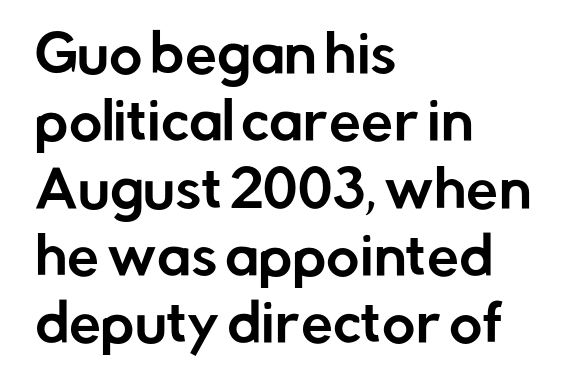
Q: Is the text italic (slanted)? A: No, it is upright.
Q: Is the typeface a serif or a sans-serif typeface? A: Sans-serif.
Q: Is the text underlined? A: No.
Q: How is the paragraph aligned? A: Left-aligned.
Q: Is the spacing between letters normal or unusually wide? A: Normal.
Q: Is the spacing between lines tight, normal or loose? A: Normal.
Q: Width (condensed, normal, or wide)? A: Normal.
Q: Stroke contrast? A: Low.
Q: x-height? A: Medium.
Q: Monospaced? A: No.
